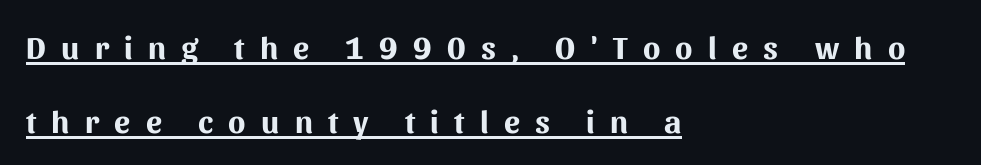
Q: Is the text bold? A: Yes.
Q: Is the text italic (slanted)? A: No, it is upright.
Q: Is the typeface a serif or a sans-serif typeface? A: Sans-serif.
Q: Is the text underlined? A: Yes.
Q: How is the paragraph aligned? A: Left-aligned.
Q: Is the spacing between letters normal or unusually wide? A: Unusually wide.
Q: Is the spacing between lines tight, normal or loose? A: Loose.
Q: Width (condensed, normal, or wide)? A: Normal.
Q: Stroke contrast? A: Medium.
Q: x-height? A: Medium.
Q: Monospaced? A: No.
